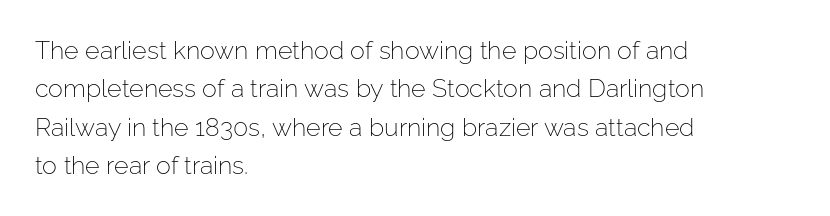
This sample uses an upright cut, with every glyph sitting square on the baseline. The string is rendered with underlining switched off. Tracking value appears to be zero — textbook default spacing. The lines in this sample share a left origin and differ only in where they stop. Vertical spacing — default.
